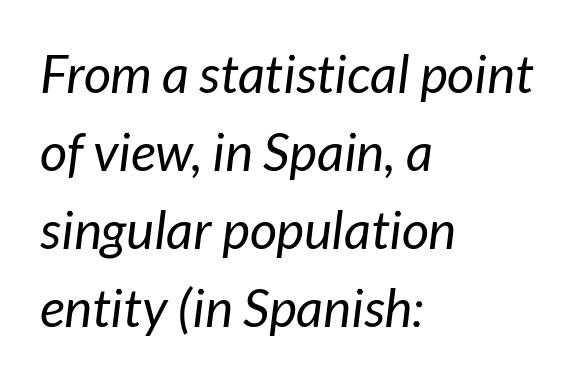
{"italic": "yes", "lean": "right", "slant_degrees": 7, "bold": "no", "weight": "regular", "width": "normal", "stroke_contrast": "low", "x_height": "medium", "monospaced": "no", "underline": "no", "align": "left", "line_spacing": "normal", "line_spacing_ratio": 1.47, "letter_spacing": "normal", "letter_spacing_em": 0.0, "glyph_px": 53}
